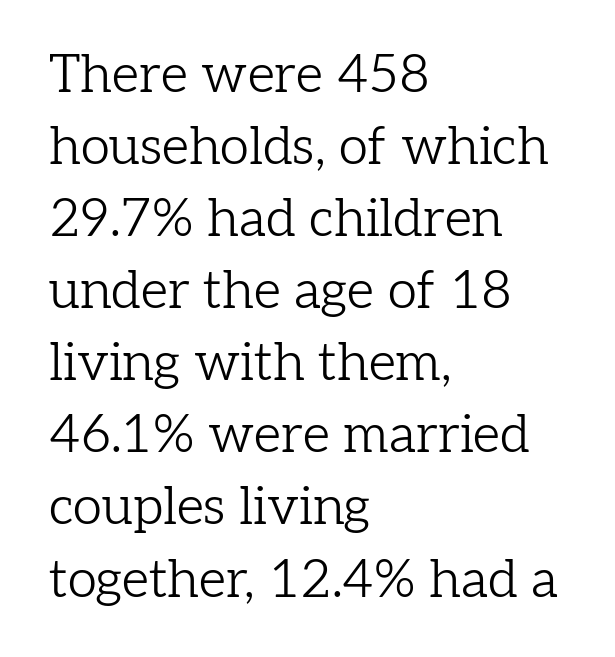
The image shows 53 px light serif type, upright; set left-aligned, normal line spacing (1.36x), normal letter spacing, not underlined; low stroke contrast and a medium x-height.
